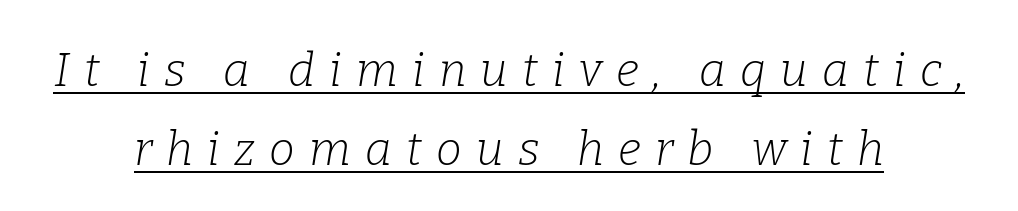
Q: Is the text bold? A: No.
Q: Is the text italic (slanted)? A: Yes, it leans right by about 9 degrees.
Q: Is the typeface a serif or a sans-serif typeface? A: Serif.
Q: Is the text underlined? A: Yes.
Q: How is the paragraph aligned? A: Centered.
Q: Is the spacing between letters normal or unusually wide? A: Unusually wide.
Q: Width (condensed, normal, or wide)? A: Normal.
Q: Stroke contrast? A: Low.
Q: x-height? A: Medium.
Q: Monospaced? A: No.
